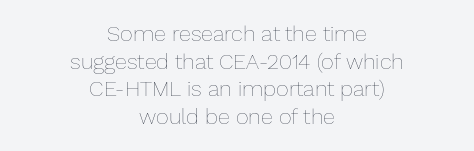
When letters stand straight like this, we call the style roman or upright. Every row of glyphs is offset so its center matches the block's center. The baseline area is clear. Glyph-to-glyph distance matches everyday printed text. Think standard paragraph weight, or any step lighter than that.
